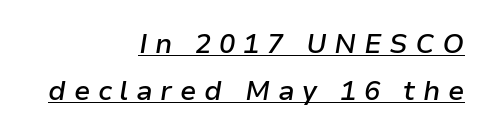
{"italic": "yes", "lean": "right", "slant_degrees": 9, "bold": "semi", "underline": "yes", "align": "right", "line_spacing_ratio": 1.74, "letter_spacing": "wide", "letter_spacing_em": 0.28, "glyph_px": 27}
